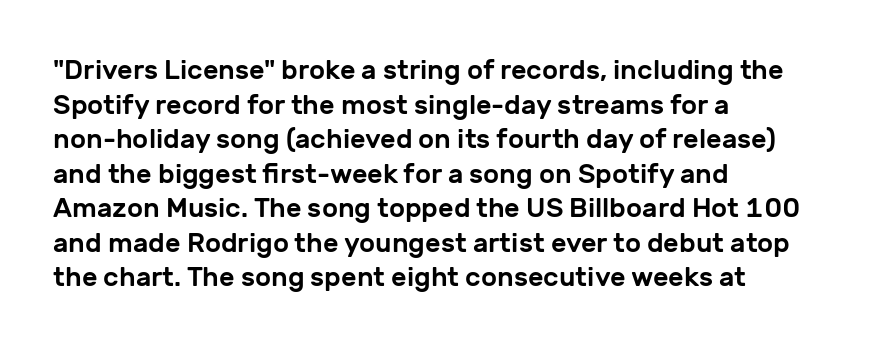
{"italic": "no", "underline": "no", "align": "left", "line_spacing": "normal", "line_spacing_ratio": 1.28, "letter_spacing": "normal", "letter_spacing_em": 0.0, "glyph_px": 27}
